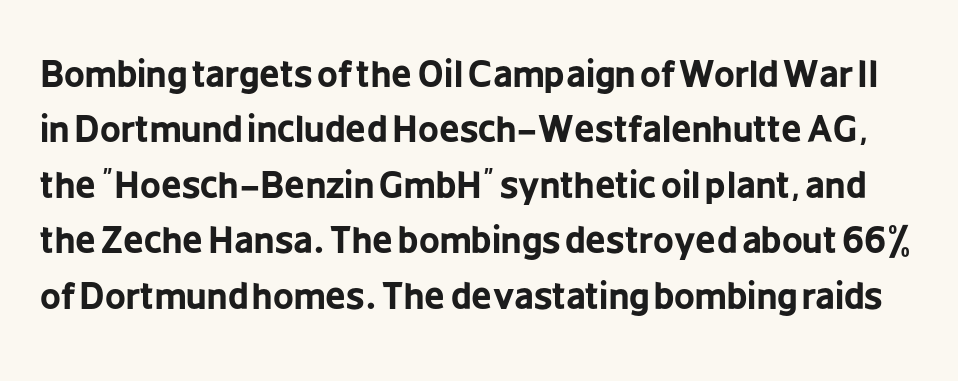
Q: Is the text bold? A: Yes.
Q: Is the text italic (slanted)? A: No, it is upright.
Q: Is the typeface a serif or a sans-serif typeface? A: Sans-serif.
Q: Is the text underlined? A: No.
Q: Is the spacing between letters normal or unusually wide? A: Normal.
Q: Is the spacing between lines tight, normal or loose? A: Normal.
Q: Width (condensed, normal, or wide)? A: Condensed.
Q: Stroke contrast? A: Low.
Q: x-height? A: Medium.
Q: Monospaced? A: No.
